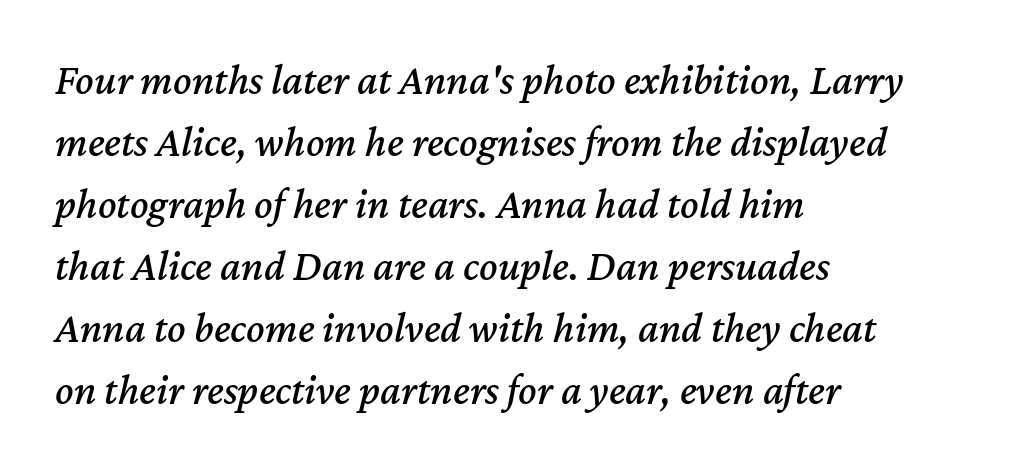
The image shows 43 px text type, italic (leaning right); set left-aligned, normal line spacing (1.44x), normal letter spacing, not underlined; medium stroke contrast and a medium x-height.
